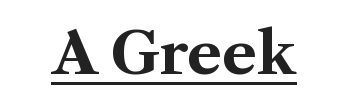
Q: Is the text bold? A: Yes.
Q: Is the text italic (slanted)? A: No, it is upright.
Q: Is the typeface a serif or a sans-serif typeface? A: Serif.
Q: Is the text underlined? A: Yes.
Q: Is the spacing between letters normal or unusually wide? A: Normal.
Q: Width (condensed, normal, or wide)? A: Normal.
Q: Stroke contrast? A: Medium.
Q: x-height? A: Medium.
Q: Monospaced? A: No.
